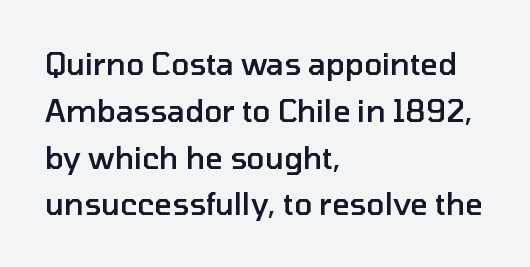
The image shows 30 px semibold sans-serif type, upright; set left-aligned, normal line spacing (1.56x), normal letter spacing, not underlined; low stroke contrast and a medium x-height.
